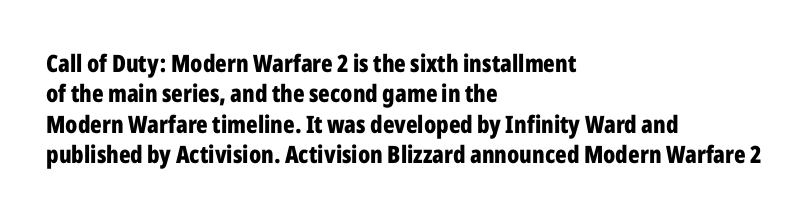
The image shows 24 px bold type, upright; set left-aligned, normal line spacing (1.27x), normal letter spacing, not underlined.
